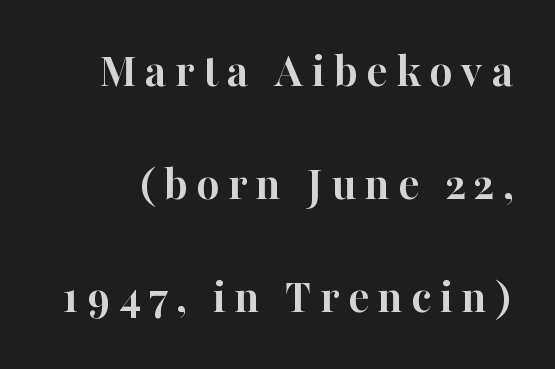
The image shows 50 px semibold serif type, upright; set loose line spacing (2.26x), not underlined; high stroke contrast and a medium x-height.
